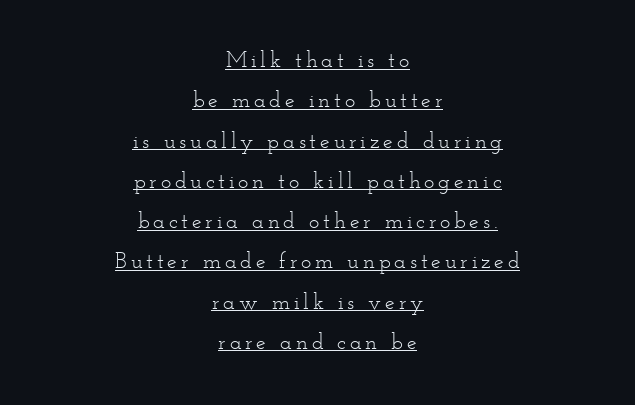
Caption: multi-line text, centered on the measure. Bold? No — there's no thickening of the strokes. Upright lettering throughout. Honestly, the underline is the first thing you notice here.
